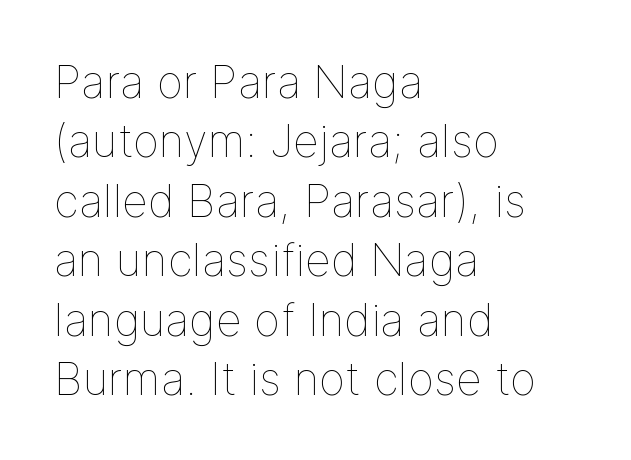
The rendering uses natural spacing where letterforms have individual widths. Line starts are locked; line ends wander. Is there any slant? The stems are plumb. A clean baseline with only descenders dipping below it.
